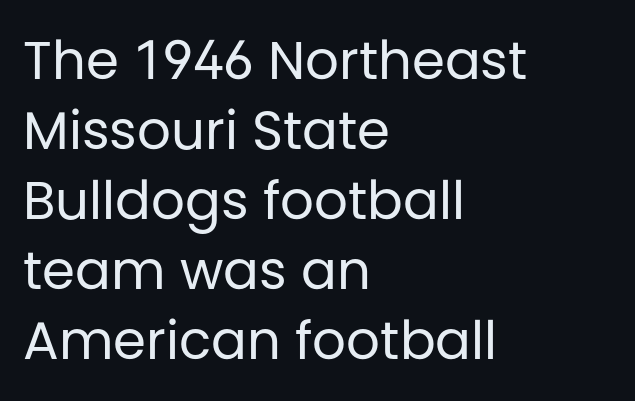
Q: Is the text bold? A: No.
Q: Is the text italic (slanted)? A: No, it is upright.
Q: Is the typeface a serif or a sans-serif typeface? A: Sans-serif.
Q: Is the text underlined? A: No.
Q: How is the paragraph aligned? A: Left-aligned.
Q: Is the spacing between letters normal or unusually wide? A: Normal.
Q: Is the spacing between lines tight, normal or loose? A: Normal.
Q: Width (condensed, normal, or wide)? A: Normal.
Q: Stroke contrast? A: Low.
Q: x-height? A: Large.
Q: Monospaced? A: No.
